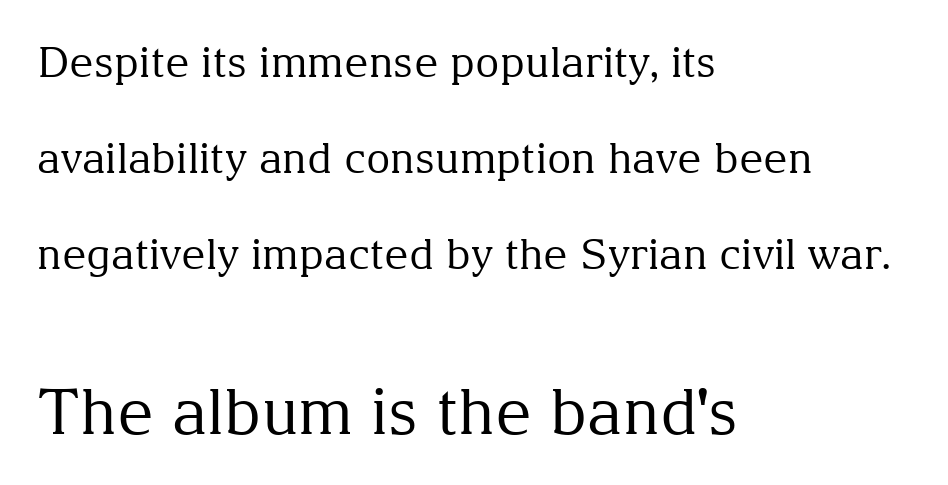
The typeface chosen for these lines features serifs. The characters are drawn with everyday or finer stroke widths. Widely set lines give the paragraph a tall, airy silhouette. Glyph-to-glyph distance matches everyday printed text. Compared with a centered layout, this one pins lines to the left instead.
